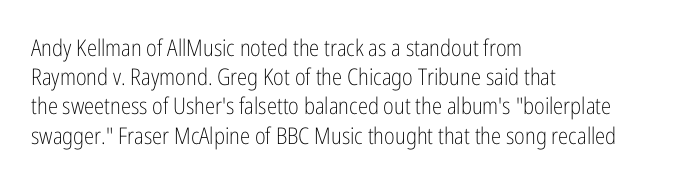
Nothing unusual about the tracking: characters are spaced as the font intends. Caption: multi-line text, flush left, ragged right. How would I describe the line gaps? Plain and ordinary. Unbolded letterforms with no extra heft.
